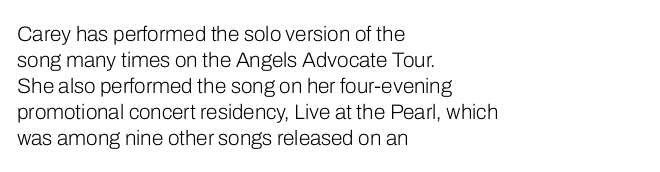
Q: Is the text bold? A: No.
Q: Is the text italic (slanted)? A: No, it is upright.
Q: Is the text underlined? A: No.
Q: How is the paragraph aligned? A: Left-aligned.
Q: Is the spacing between letters normal or unusually wide? A: Normal.
